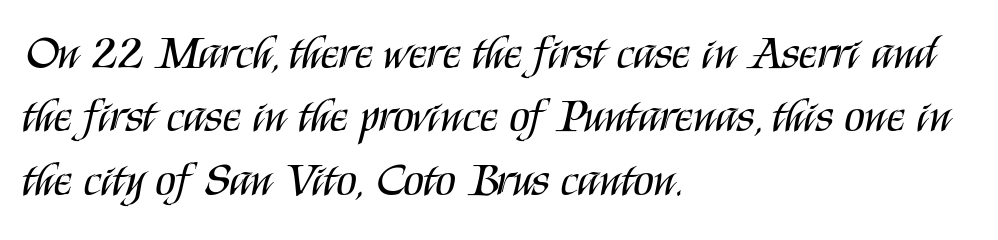
Q: Is the text bold? A: No.
Q: Is the text italic (slanted)? A: Yes.
Q: Is the typeface a serif or a sans-serif typeface? A: Sans-serif.
Q: Is the text underlined? A: No.
Q: How is the paragraph aligned? A: Left-aligned.
Q: Is the spacing between letters normal or unusually wide? A: Normal.
Q: Is the spacing between lines tight, normal or loose? A: Normal.
Q: Width (condensed, normal, or wide)? A: Condensed.
Q: Stroke contrast? A: Medium.
Q: x-height? A: Large.
Q: Monospaced? A: No.
